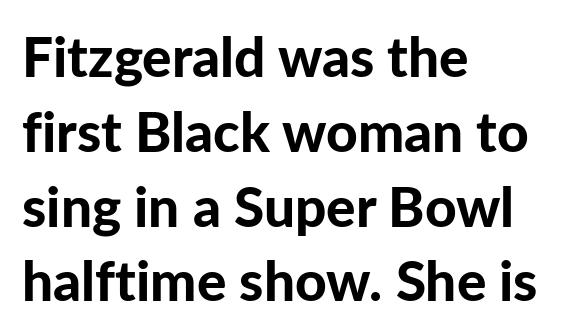
The image shows 55 px bold sans-serif type, upright; set left-aligned, normal line spacing (1.36x), normal letter spacing, not underlined; low stroke contrast and a medium x-height.
